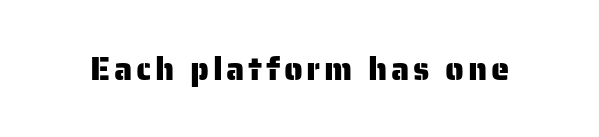
Q: Is the text italic (slanted)? A: No, it is upright.
Q: Is the typeface a serif or a sans-serif typeface? A: Sans-serif.
Q: Is the text underlined? A: No.
Q: Width (condensed, normal, or wide)? A: Normal.
Q: Stroke contrast? A: Low.
Q: x-height? A: Medium.
Q: Monospaced? A: No.
